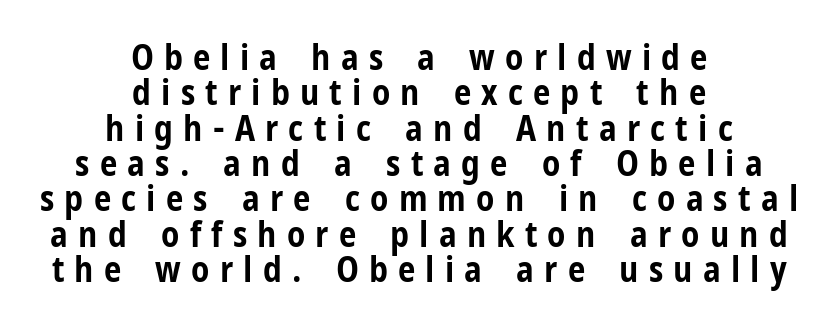
Q: Is the text bold? A: Yes.
Q: Is the text italic (slanted)? A: No, it is upright.
Q: Is the typeface a serif or a sans-serif typeface? A: Sans-serif.
Q: Is the text underlined? A: No.
Q: How is the paragraph aligned? A: Centered.
Q: Is the spacing between letters normal or unusually wide? A: Unusually wide.
Q: Is the spacing between lines tight, normal or loose? A: Tight.
Q: Width (condensed, normal, or wide)? A: Condensed.
Q: Stroke contrast? A: Low.
Q: x-height? A: Medium.
Q: Monospaced? A: No.
